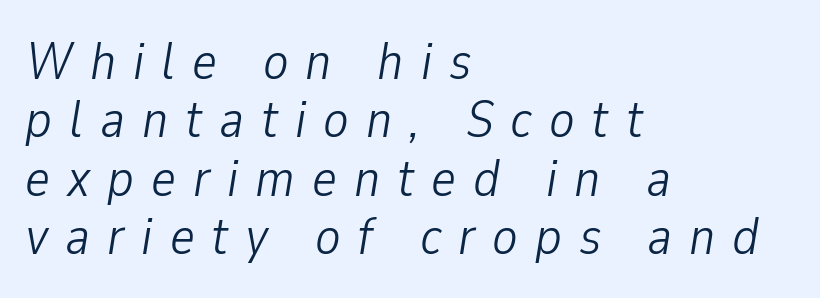
The image shows 53 px light, condensed type, italic (leaning right); set left-aligned, tight line spacing (1.1x), unusually wide letter spacing (+0.32 em), not underlined; low stroke contrast and a medium x-height.
